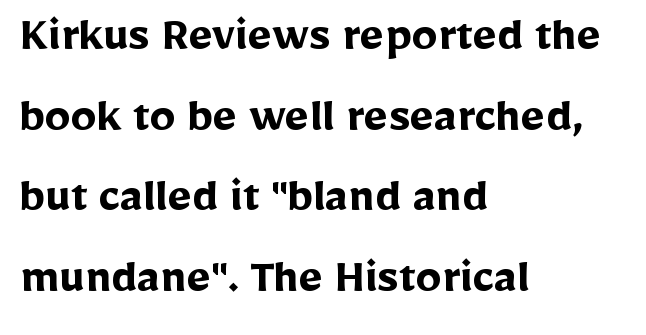
Q: Is the text bold? A: Yes.
Q: Is the text italic (slanted)? A: No, it is upright.
Q: Is the typeface a serif or a sans-serif typeface? A: Sans-serif.
Q: Is the text underlined? A: No.
Q: How is the paragraph aligned? A: Left-aligned.
Q: Is the spacing between letters normal or unusually wide? A: Normal.
Q: Is the spacing between lines tight, normal or loose? A: Normal.
Q: Width (condensed, normal, or wide)? A: Normal.
Q: Stroke contrast? A: Low.
Q: x-height? A: Medium.
Q: Monospaced? A: No.
